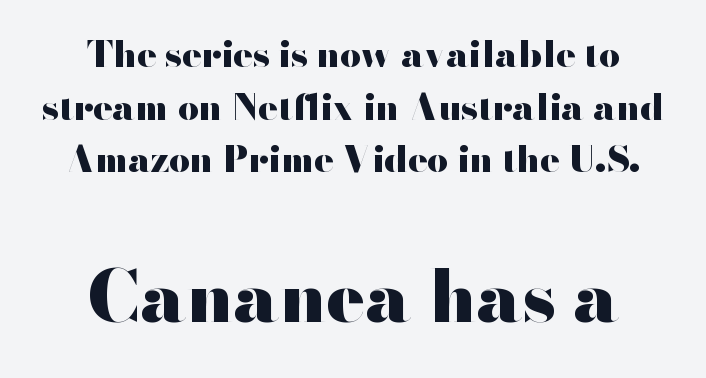
There is no visible air inserted between adjacent glyphs. The face used here is proportionally spaced, like ordinary book or web type. Style check: upright. Centered paragraph, ragged on both sides. The lines sit at an ordinary, default distance from one another. Caption: upper text group reduced, lower text group enlarged.
